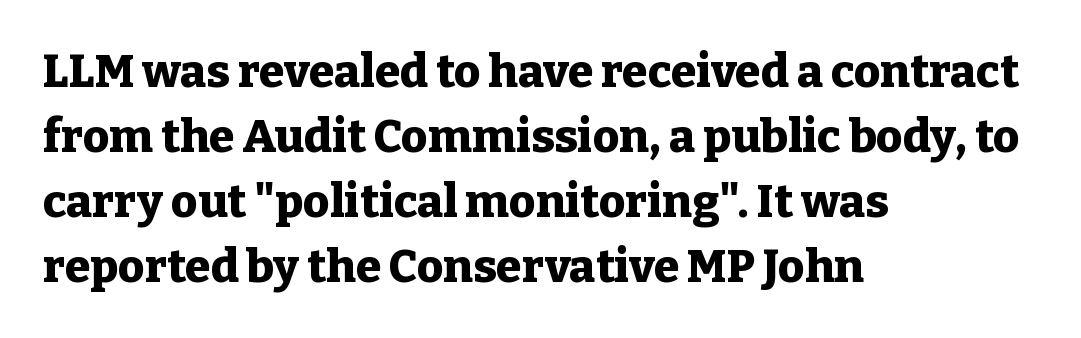
The image shows 46 px heavy serif type, upright; set left-aligned, normal line spacing (1.41x), normal letter spacing, not underlined; low stroke contrast and a medium x-height.
